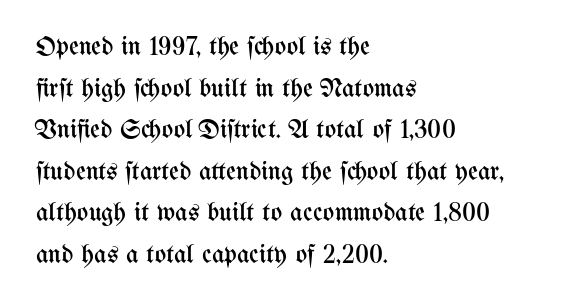
{"italic": "no", "bold": "no", "underline": "no", "align": "left", "line_spacing": "normal", "line_spacing_ratio": 1.54, "letter_spacing": "normal", "letter_spacing_em": 0.0, "glyph_px": 27}
